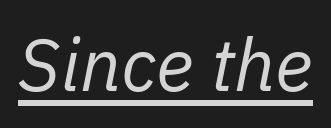
Q: Is the text bold? A: No.
Q: Is the text italic (slanted)? A: Yes, it leans right by about 11 degrees.
Q: Is the text underlined? A: Yes.
Q: Is the spacing between letters normal or unusually wide? A: Normal.
Q: Width (condensed, normal, or wide)? A: Normal.
Q: Stroke contrast? A: Low.
Q: x-height? A: Medium.
Q: Monospaced? A: No.
